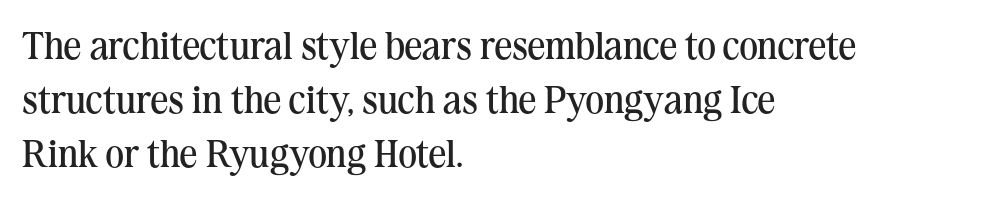
{"serif": "yes", "italic": "no", "bold": "no", "weight": "regular", "width": "normal", "stroke_contrast": "medium", "x_height": "medium", "monospaced": "no", "underline": "no", "align": "left", "line_spacing": "normal", "line_spacing_ratio": 1.39, "letter_spacing": "normal", "letter_spacing_em": 0.0, "glyph_px": 39}
